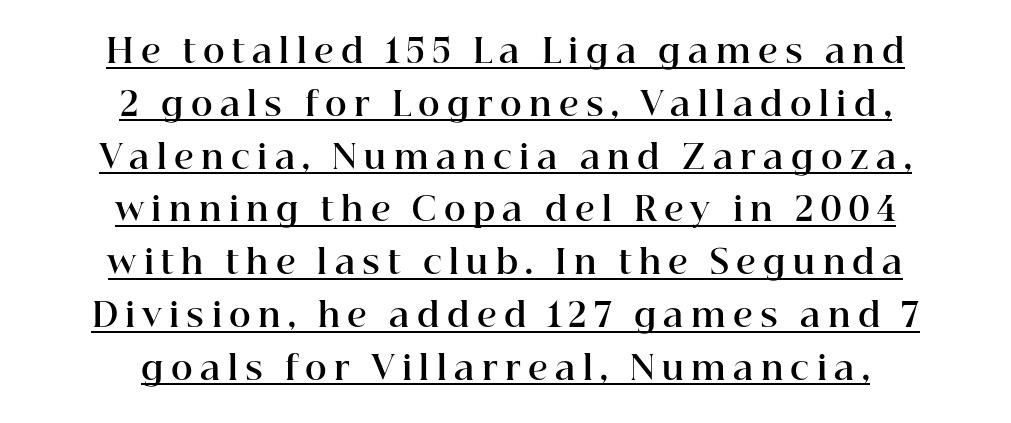
Q: Is the text bold? A: Yes.
Q: Is the text italic (slanted)? A: No, it is upright.
Q: Is the typeface a serif or a sans-serif typeface? A: Serif.
Q: Is the text underlined? A: Yes.
Q: How is the paragraph aligned? A: Centered.
Q: Is the spacing between letters normal or unusually wide? A: Unusually wide.
Q: Is the spacing between lines tight, normal or loose? A: Normal.
Q: Width (condensed, normal, or wide)? A: Normal.
Q: Stroke contrast? A: High.
Q: x-height? A: Medium.
Q: Monospaced? A: No.
